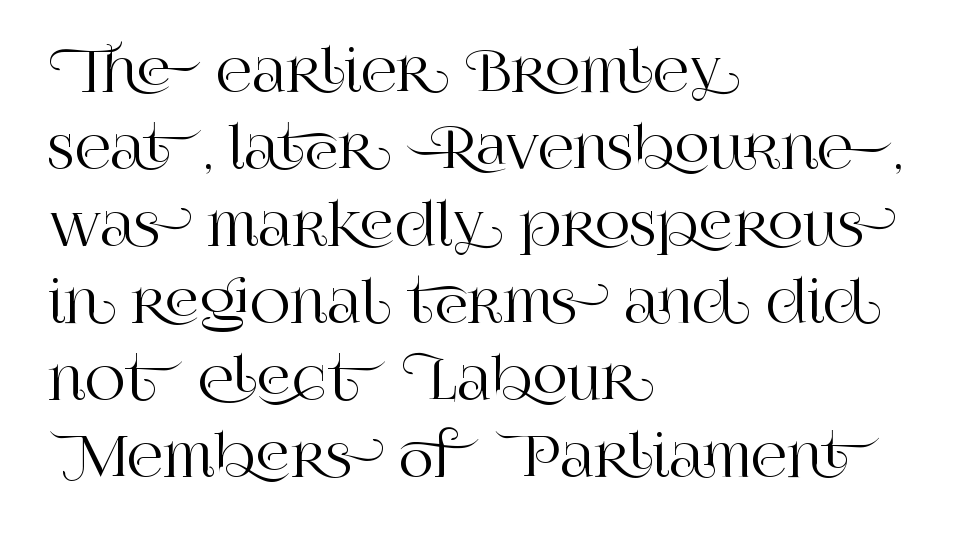
The font's upright variant was chosen for this text. Do the characters align in a grid? No, the font is proportional. Rows of type keep a routine distance in the vertical direction. The text block is weighted toward the left margin, trailing off unevenly rightward. The type family on display is of the serif kind. Nothing unusual about the tracking: characters are spaced as the font intends.
